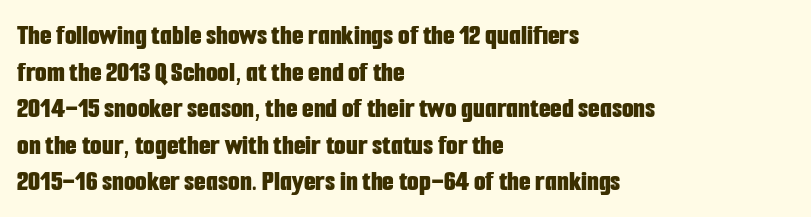
Rendered with straight, roman letterforms. Serif or sans? Sans — the stroke terminals are bare. You could not count columns in this text — the font is proportionally spaced. Glyph-to-glyph distance matches everyday printed text.
